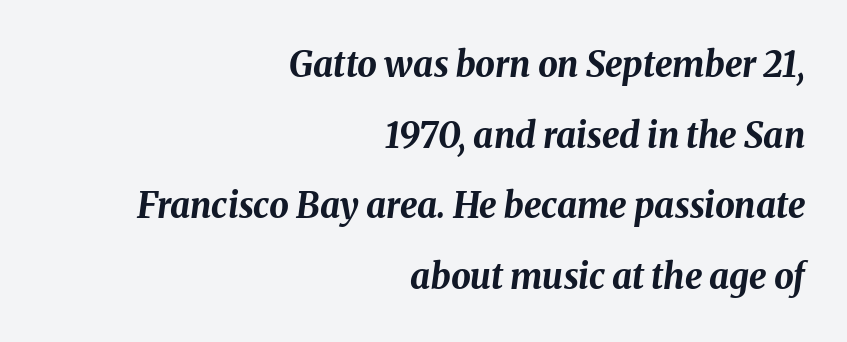
Q: Is the text bold? A: Yes.
Q: Is the text italic (slanted)? A: Yes, it leans right by about 8 degrees.
Q: Is the text underlined? A: No.
Q: How is the paragraph aligned? A: Right-aligned.
Q: Is the spacing between letters normal or unusually wide? A: Normal.
Q: Is the spacing between lines tight, normal or loose? A: Loose.
Q: Width (condensed, normal, or wide)? A: Normal.
Q: Stroke contrast? A: Medium.
Q: x-height? A: Medium.
Q: Monospaced? A: No.
